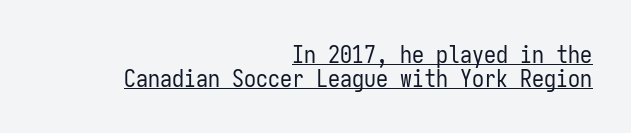
{"italic": "no", "bold": "no", "underline": "yes", "align": "right", "line_spacing": "tight", "line_spacing_ratio": 0.99, "letter_spacing": "normal", "letter_spacing_em": 0.0, "glyph_px": 24}
